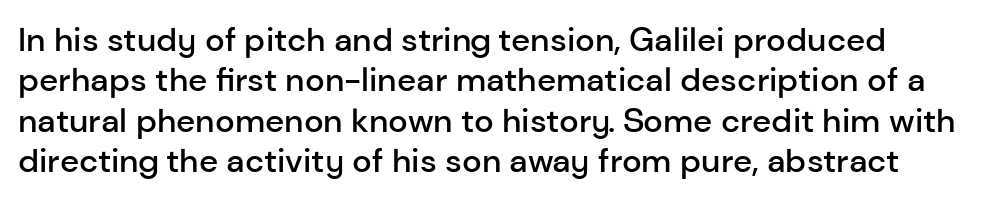
The image shows 33 px semibold sans-serif type, upright; set left-aligned, line spacing 1.22x, normal letter spacing, not underlined; low stroke contrast and a medium x-height.
